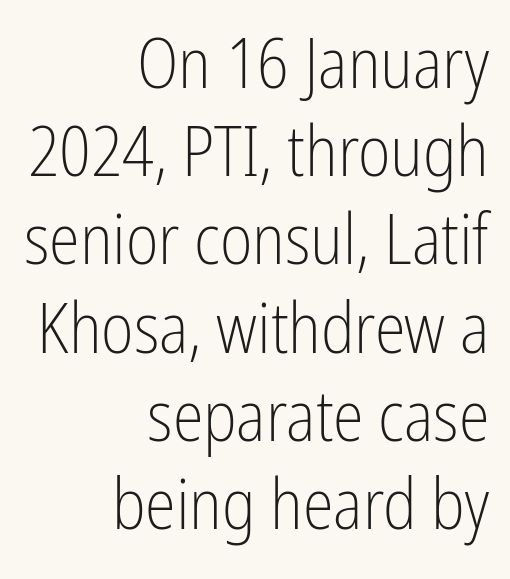
{"serif": "no", "italic": "no", "bold": "no", "weight": "light", "width": "condensed", "stroke_contrast": "low", "x_height": "medium", "monospaced": "no", "underline": "no", "align": "right", "line_spacing": "normal", "line_spacing_ratio": 1.26, "letter_spacing": "normal", "letter_spacing_em": 0.0, "glyph_px": 70}
